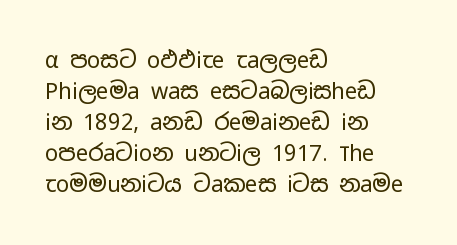
Q: Is the text bold? A: No.
Q: Is the text italic (slanted)? A: No, it is upright.
Q: Is the text underlined? A: No.
Q: How is the paragraph aligned? A: Left-aligned.
Q: Is the spacing between letters normal or unusually wide? A: Normal.
Q: Is the spacing between lines tight, normal or loose? A: Normal.
